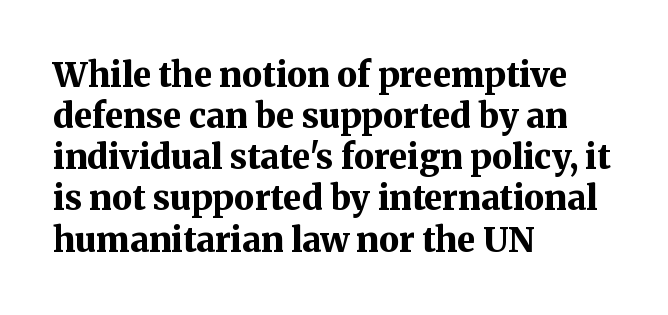
Each glyph is drawn with heavy, bold strokes. If you drew a line through each stem, it would be perfectly vertical. The typesetter chose a ragged-right arrangement here. Descender tails drop into unmarked territory.
